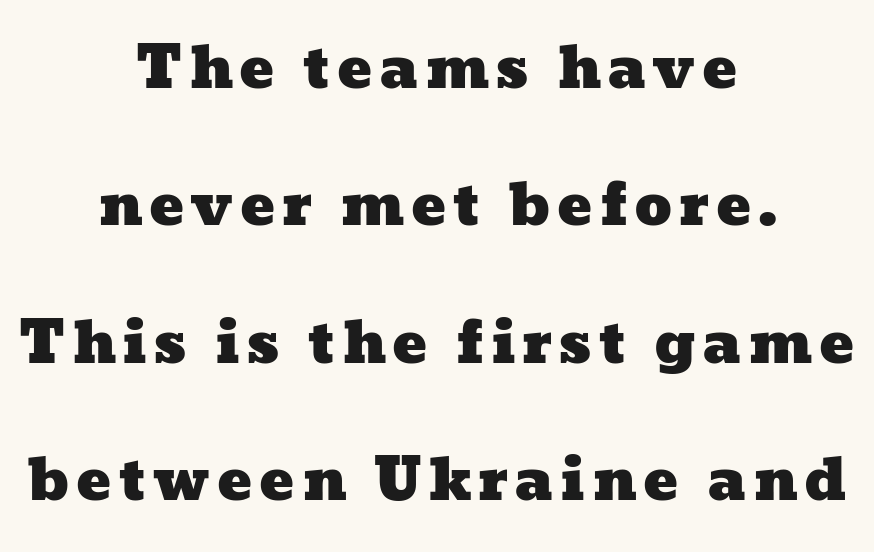
Q: Is the text underlined? A: No.
Q: How is the paragraph aligned? A: Centered.
Q: Is the spacing between lines tight, normal or loose? A: Loose.
Q: Width (condensed, normal, or wide)? A: Wide.
Q: Stroke contrast? A: Low.
Q: x-height? A: Medium.
Q: Monospaced? A: No.
